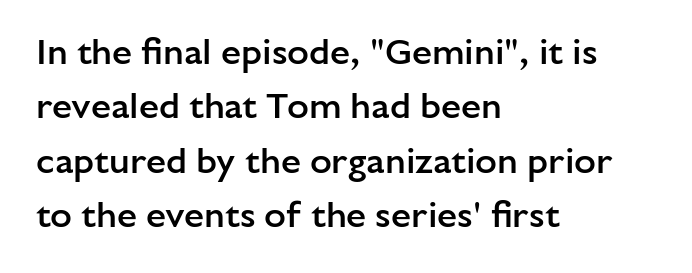
The image shows 36 px semibold sans-serif type, upright; set left-aligned, normal line spacing (1.51x), normal letter spacing, not underlined; low stroke contrast and a medium x-height.
